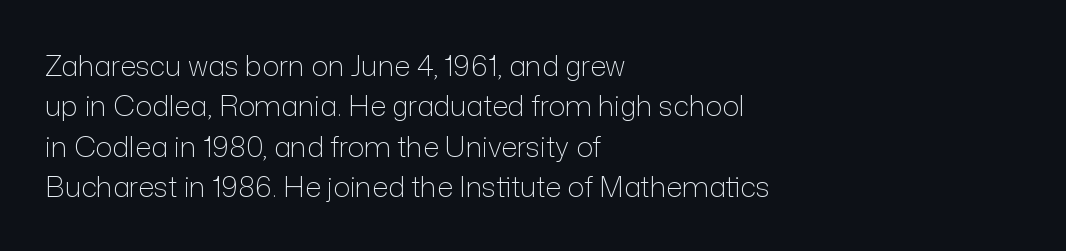
{"serif": "no", "italic": "no", "bold": "no", "weight": "light", "width": "normal", "stroke_contrast": "low", "x_height": "medium", "monospaced": "no", "underline": "no", "align": "left", "line_spacing": "normal", "line_spacing_ratio": 1.44, "letter_spacing": "normal", "letter_spacing_em": 0.0, "glyph_px": 28}
